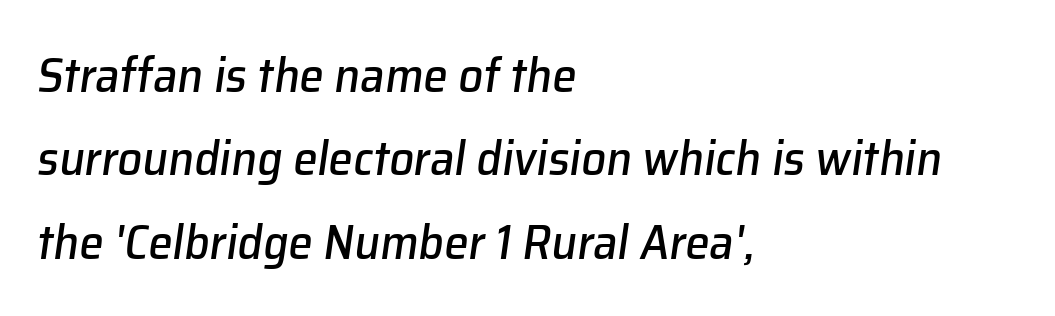
{"italic": "yes", "lean": "right", "slant_degrees": 8, "width": "normal", "stroke_contrast": "low", "x_height": "medium", "monospaced": "no", "underline": "no", "align": "left", "line_spacing": "normal", "line_spacing_ratio": 1.7, "letter_spacing": "normal", "letter_spacing_em": 0.0, "glyph_px": 49}
